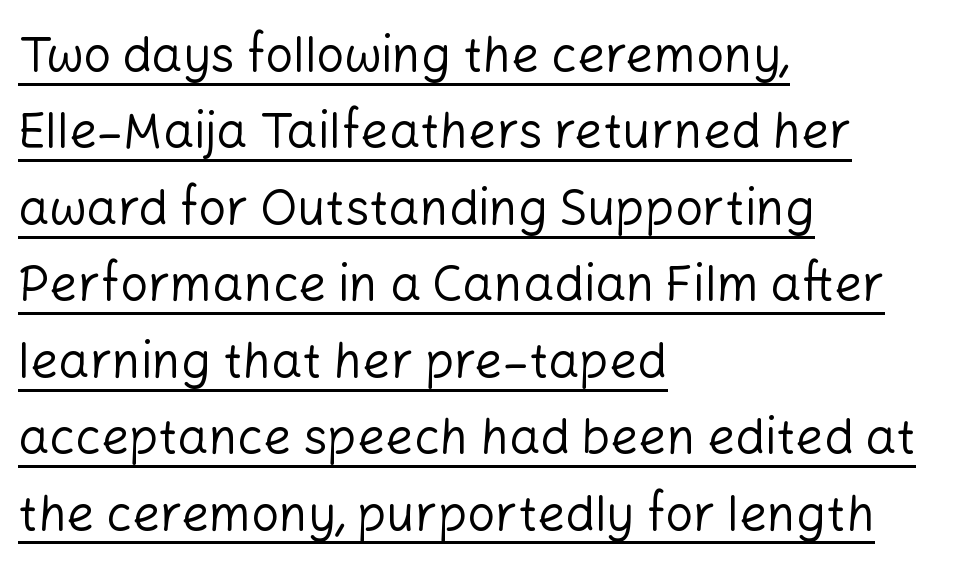
{"serif": "no", "italic": "no", "bold": "no", "weight": "regular", "width": "normal", "stroke_contrast": "low", "x_height": "medium", "monospaced": "no", "underline": "yes", "align": "left", "line_spacing": "normal", "line_spacing_ratio": 1.56, "letter_spacing": "normal", "letter_spacing_em": 0.0, "glyph_px": 49}
